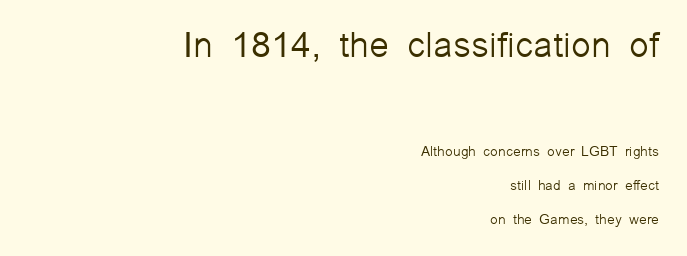
{"serif": "no", "italic": "no", "bold": "no", "weight": "light", "width": "normal", "stroke_contrast": "low", "x_height": "medium", "monospaced": "no", "underline": "no", "align": "right", "line_spacing": "loose", "line_spacing_ratio": 2.43, "letter_spacing": "normal", "letter_spacing_em": 0.0, "larger_block": "first", "size_ratio": 2.57, "glyph_px": 36}
